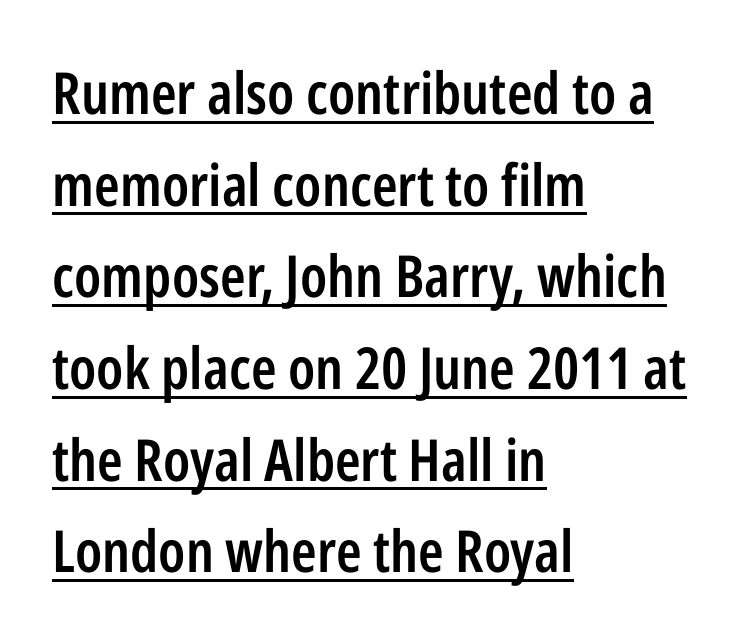
The image shows 58 px semibold, condensed sans-serif type, upright; set left-aligned, normal line spacing (1.58x), normal letter spacing, underlined; low stroke contrast and a medium x-height.
